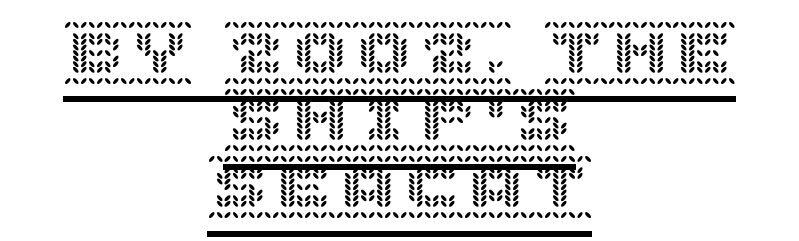
Q: Is the text italic (slanted)? A: No, it is upright.
Q: Is the text underlined? A: Yes.
Q: How is the paragraph aligned? A: Centered.
Q: Is the spacing between letters normal or unusually wide? A: Normal.
Q: Is the spacing between lines tight, normal or loose? A: Tight.
Q: Width (condensed, normal, or wide)? A: Normal.
Q: x-height? A: Large.
